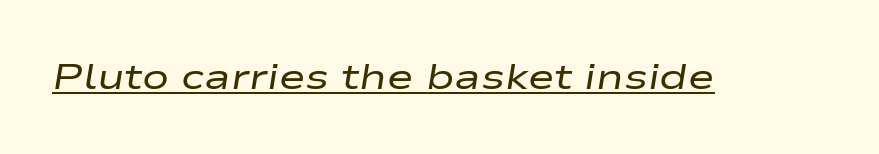
{"italic": "yes", "lean": "right", "slant_degrees": 9, "bold": "no", "weight": "regular", "width": "wide", "stroke_contrast": "low", "x_height": "medium", "monospaced": "no", "underline": "yes", "letter_spacing": "normal", "letter_spacing_em": 0.0, "glyph_px": 36}
